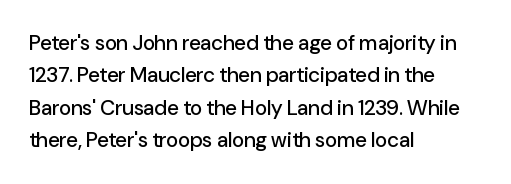
Glyph-to-glyph distance matches everyday printed text. Upright lettering throughout. Notice how descenders clear the ascenders below comfortably — that's standard leading. The strip under each line holds only bare page. Layout note: lines flush left.
